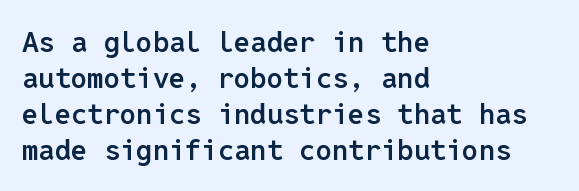
The image shows 29 px semibold sans-serif type, upright, monospaced; set left-aligned, line spacing 1.24x, normal letter spacing, not underlined; low stroke contrast and a medium x-height.
